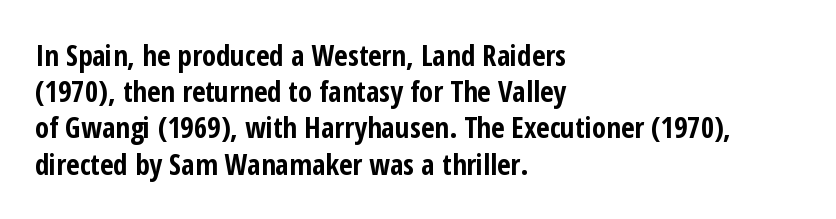
The image shows 29 px bold, condensed sans-serif type, upright; set left-aligned, normal line spacing (1.25x), normal letter spacing, not underlined; low stroke contrast and a medium x-height.
